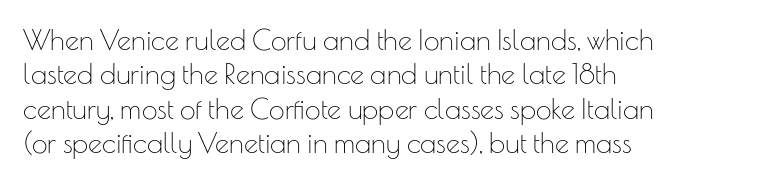
Q: Is the text bold? A: No.
Q: Is the text italic (slanted)? A: No, it is upright.
Q: Is the typeface a serif or a sans-serif typeface? A: Sans-serif.
Q: Is the text underlined? A: No.
Q: How is the paragraph aligned? A: Left-aligned.
Q: Is the spacing between letters normal or unusually wide? A: Normal.
Q: Width (condensed, normal, or wide)? A: Normal.
Q: Stroke contrast? A: Low.
Q: x-height? A: Small.
Q: Monospaced? A: No.
